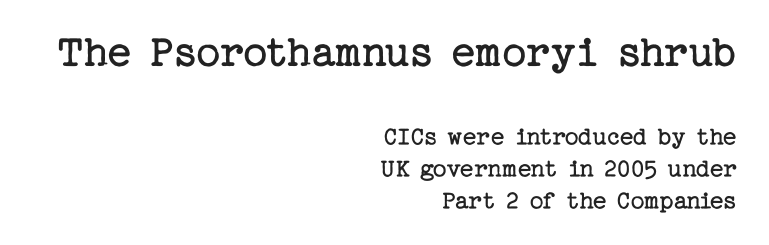
The image shows 47 px regular-weight serif type, upright; set right-aligned, line spacing 1.18x, normal letter spacing, not underlined; the first (top) block is 1.74x larger; low stroke contrast and a medium x-height.
